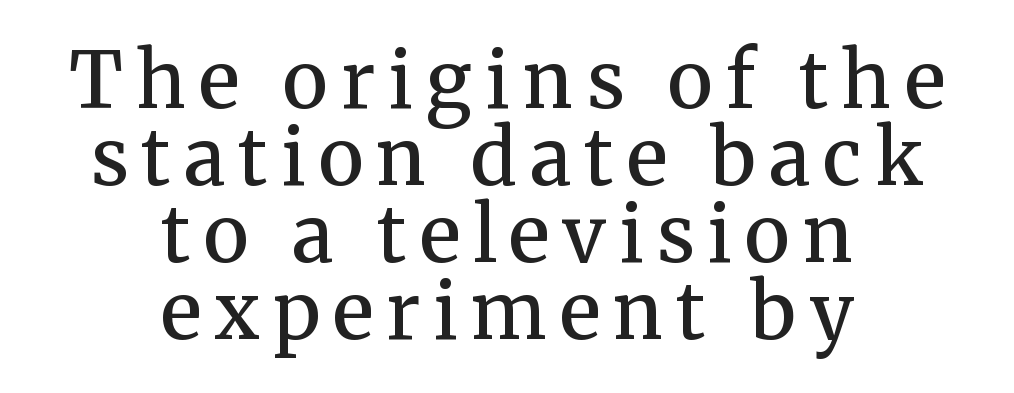
Type without underlining. Are there feet on the stems? There are — it's a serif. How would I describe the line gaps? Narrow and economical. Character widths vary here, with narrow letters taking less room than wide ones. Heft: intermediate — a semibold.
